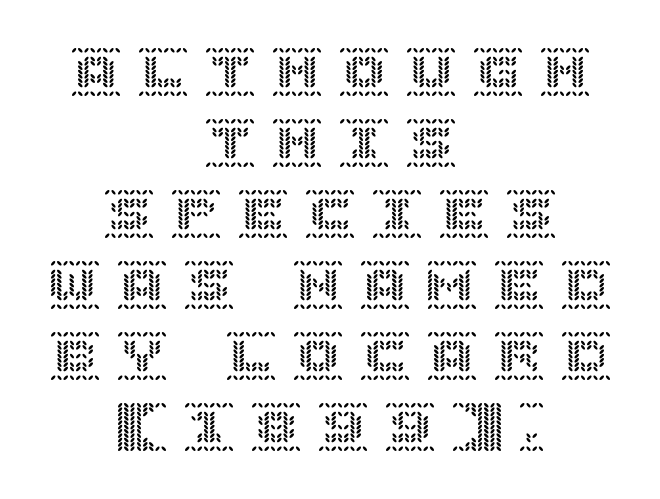
The image shows 50 px text type, upright; set centered, normal line spacing (1.42x), unusually wide letter spacing (+0.34 em), not underlined; a large x-height.
